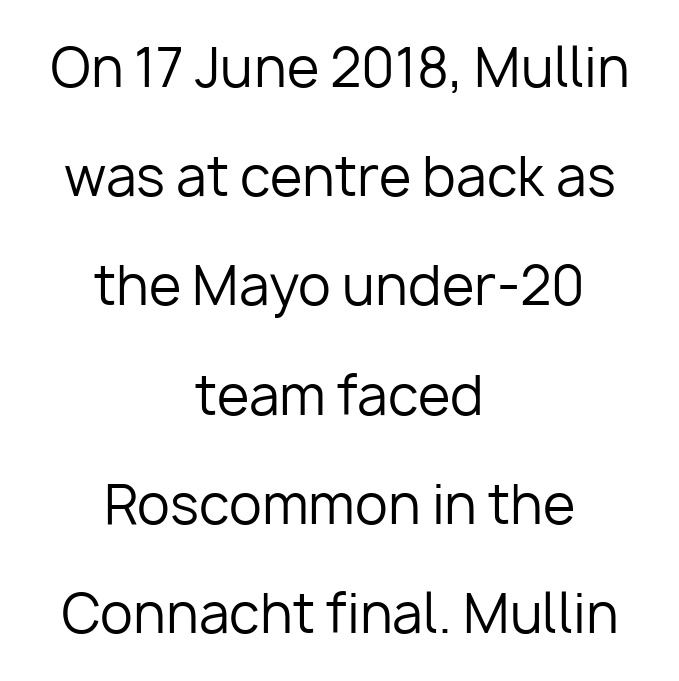
Q: Is the text bold? A: No.
Q: Is the text italic (slanted)? A: No, it is upright.
Q: Is the typeface a serif or a sans-serif typeface? A: Sans-serif.
Q: Is the text underlined? A: No.
Q: How is the paragraph aligned? A: Centered.
Q: Is the spacing between letters normal or unusually wide? A: Normal.
Q: Is the spacing between lines tight, normal or loose? A: Loose.
Q: Width (condensed, normal, or wide)? A: Normal.
Q: Stroke contrast? A: Low.
Q: x-height? A: Medium.
Q: Monospaced? A: No.
